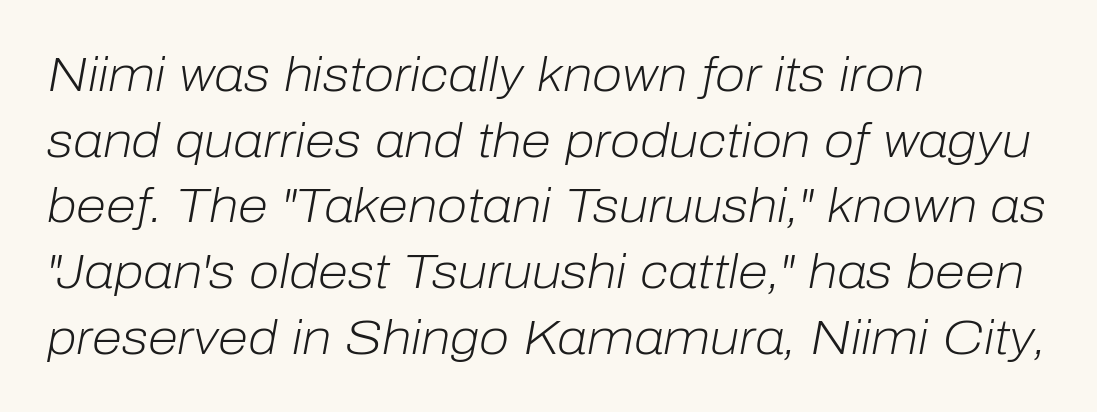
The image shows 49 px light type, italic (leaning right); set left-aligned, normal line spacing (1.34x), normal letter spacing, not underlined; low stroke contrast and a medium x-height.
